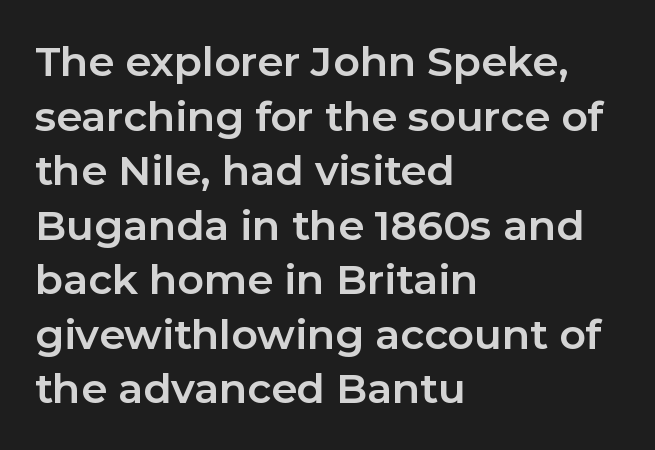
The image shows 41 px bold sans-serif type, upright; set left-aligned, normal line spacing (1.33x), normal letter spacing, not underlined; low stroke contrast and a medium x-height.
